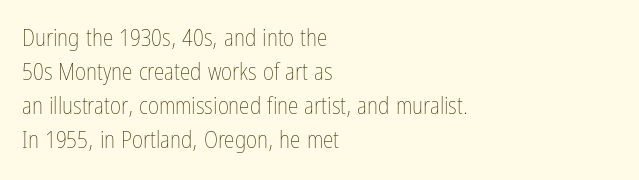
{"italic": "no", "bold": "no", "underline": "no", "align": "left", "line_spacing": "normal", "line_spacing_ratio": 1.41, "letter_spacing": "normal", "letter_spacing_em": 0.0, "glyph_px": 24}
